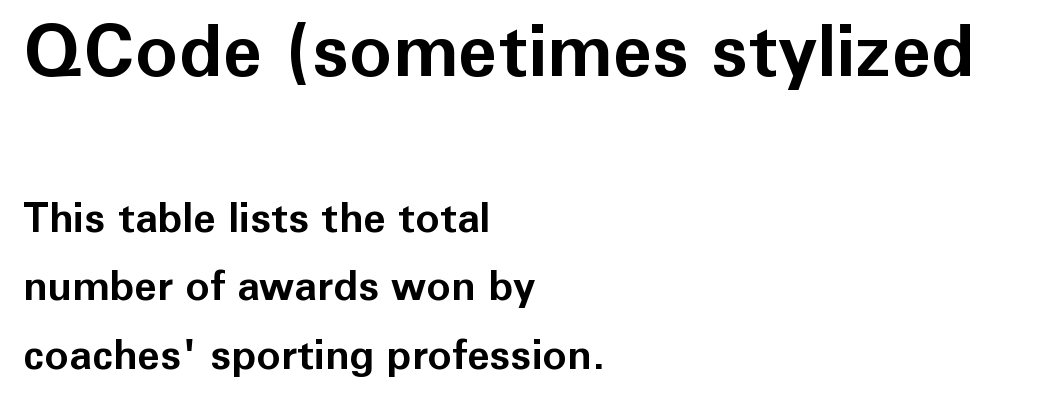
{"serif": "no", "italic": "no", "bold": "yes", "weight": "bold", "width": "normal", "stroke_contrast": "low", "x_height": "medium", "monospaced": "no", "underline": "no", "align": "left", "line_spacing": "normal", "line_spacing_ratio": 1.68, "letter_spacing": "normal", "letter_spacing_em": 0.0, "larger_block": "first", "size_ratio": 1.76, "glyph_px": 72}
